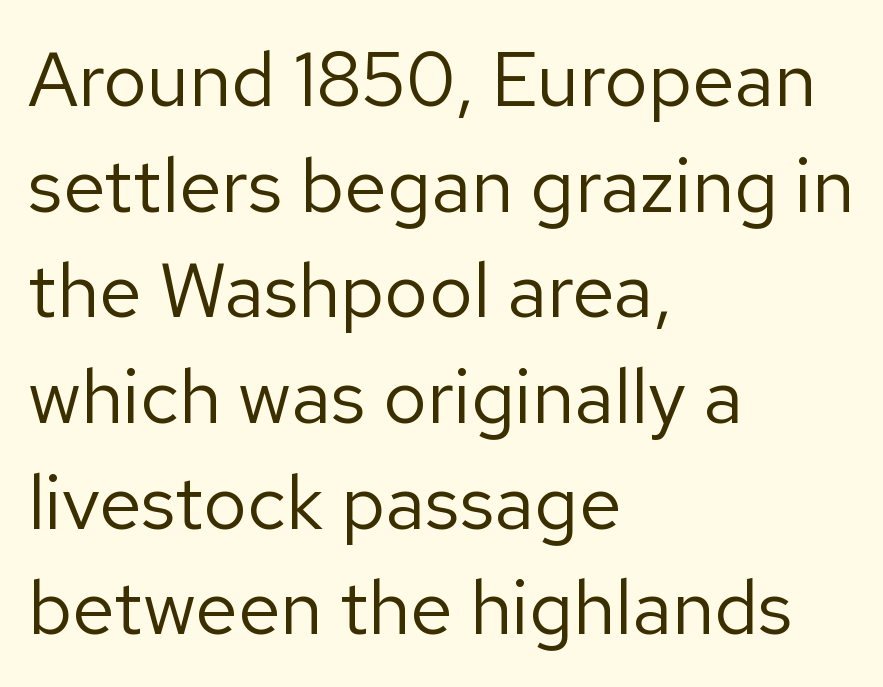
Q: Is the text bold? A: No.
Q: Is the text italic (slanted)? A: No, it is upright.
Q: Is the typeface a serif or a sans-serif typeface? A: Sans-serif.
Q: Is the text underlined? A: No.
Q: How is the paragraph aligned? A: Left-aligned.
Q: Is the spacing between letters normal or unusually wide? A: Normal.
Q: Is the spacing between lines tight, normal or loose? A: Normal.
Q: Width (condensed, normal, or wide)? A: Normal.
Q: Stroke contrast? A: Low.
Q: x-height? A: Medium.
Q: Monospaced? A: No.
